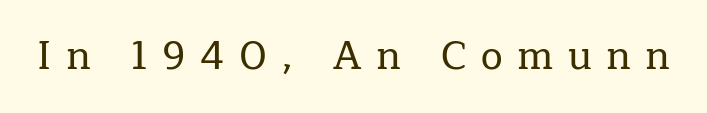
{"serif": "yes", "italic": "no", "width": "normal", "stroke_contrast": "low", "x_height": "medium", "monospaced": "no", "underline": "no", "letter_spacing": "wide", "letter_spacing_em": 0.37, "glyph_px": 39}
